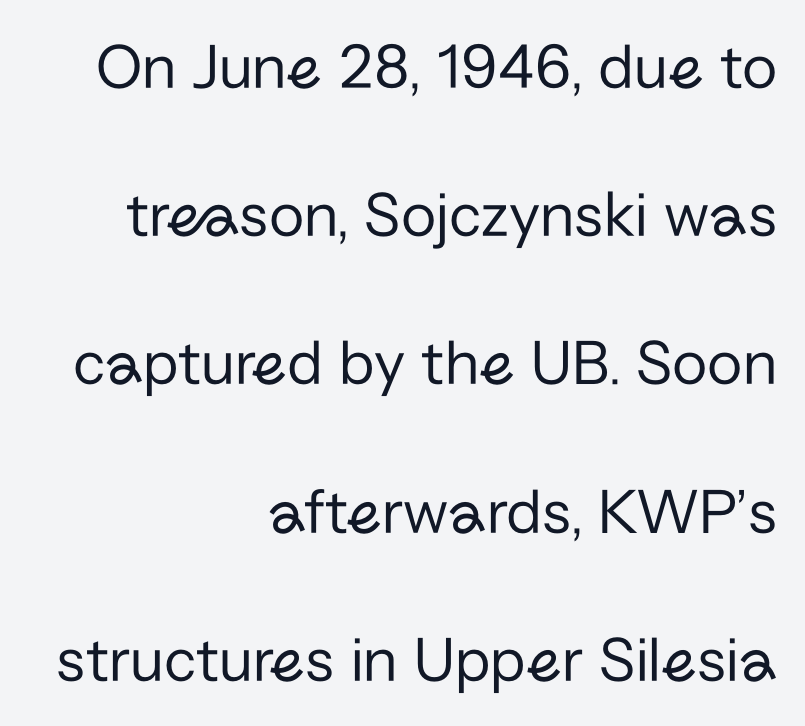
{"serif": "no", "italic": "no", "bold": "no", "weight": "regular", "width": "normal", "stroke_contrast": "low", "x_height": "medium", "monospaced": "no", "underline": "no", "align": "right", "line_spacing": "loose", "line_spacing_ratio": 2.28, "letter_spacing": "normal", "letter_spacing_em": 0.0, "glyph_px": 65}
